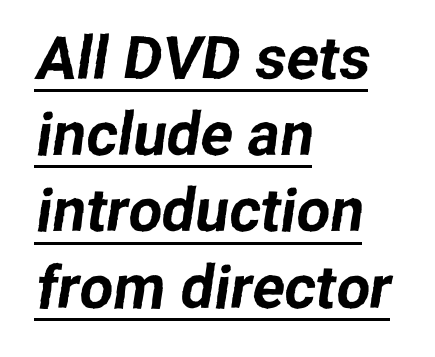
{"serif": "no", "width": "normal", "stroke_contrast": "low", "x_height": "medium", "monospaced": "no", "underline": "yes", "align": "left", "line_spacing": "normal", "line_spacing_ratio": 1.27, "letter_spacing": "normal", "letter_spacing_em": 0.0, "glyph_px": 60}
